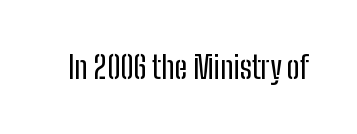
The image shows 31 px condensed sans-serif type, upright; set normal letter spacing, not underlined; low stroke contrast and a medium x-height.
